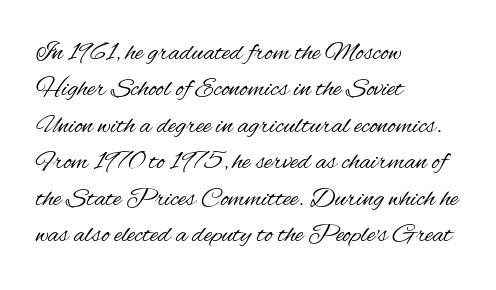
The image shows 27 px text type; set left-aligned, normal line spacing (1.35x), normal letter spacing, not underlined.
